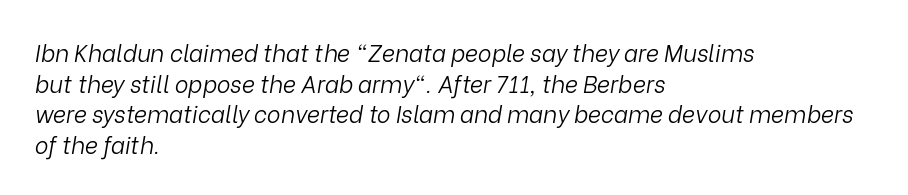
Q: Is the text bold? A: No.
Q: Is the text italic (slanted)? A: Yes, it leans right by about 9 degrees.
Q: Is the text underlined? A: No.
Q: How is the paragraph aligned? A: Left-aligned.
Q: Is the spacing between letters normal or unusually wide? A: Normal.
Q: Is the spacing between lines tight, normal or loose? A: Normal.
